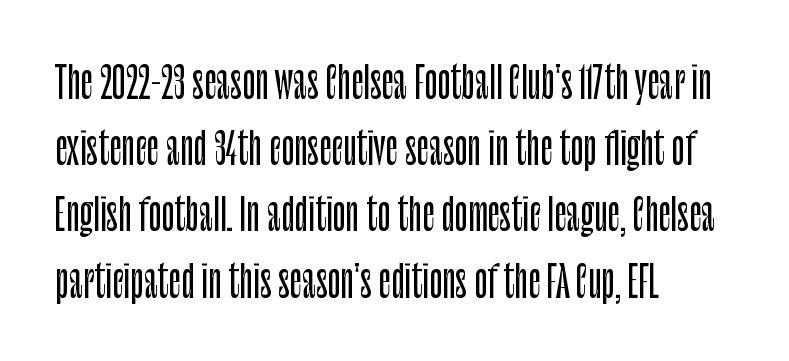
Q: Is the text italic (slanted)? A: No, it is upright.
Q: Is the typeface a serif or a sans-serif typeface? A: Sans-serif.
Q: Is the text underlined? A: No.
Q: How is the paragraph aligned? A: Left-aligned.
Q: Is the spacing between letters normal or unusually wide? A: Normal.
Q: Is the spacing between lines tight, normal or loose? A: Normal.
Q: Width (condensed, normal, or wide)? A: Condensed.
Q: Stroke contrast? A: Low.
Q: x-height? A: Large.
Q: Monospaced? A: No.
